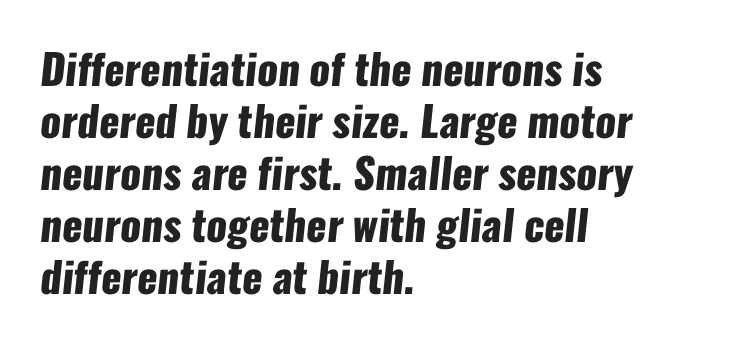
Casual observation: everything's shoved over to the left. A bare baseline throughout the passage. How are the letters spaced? Ordinarily, with no added tracking. The rendering uses a bold face; every stroke is thick and dark. The passage shown is typed in a proportional face where columns would drift.
